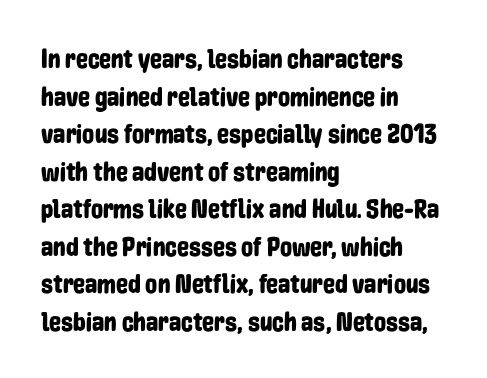
Plain, unruled lines of type. The lines in this sample share a left origin and differ only in where they stop. The specimen reads as upright at a glance. Letter spacing: default. If you measured baseline to baseline, you'd find a middling distance.
